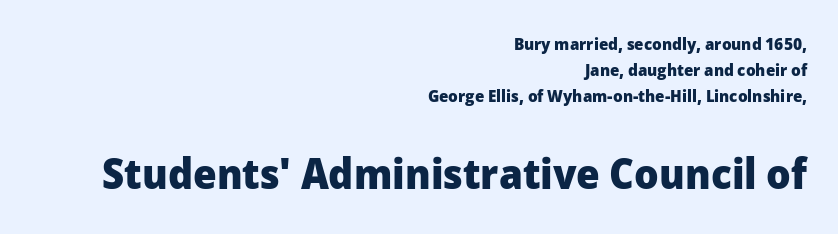
Q: Is the text bold? A: Yes.
Q: Is the text italic (slanted)? A: No, it is upright.
Q: Is the typeface a serif or a sans-serif typeface? A: Sans-serif.
Q: Is the text underlined? A: No.
Q: How is the paragraph aligned? A: Right-aligned.
Q: Is the spacing between letters normal or unusually wide? A: Normal.
Q: Is the spacing between lines tight, normal or loose? A: Normal.
Q: Which block of text is set in a larger size, the first (top) or the second (bottom)? A: The second (bottom) one.
Q: Width (condensed, normal, or wide)? A: Normal.
Q: Stroke contrast? A: Low.
Q: x-height? A: Medium.
Q: Monospaced? A: No.
